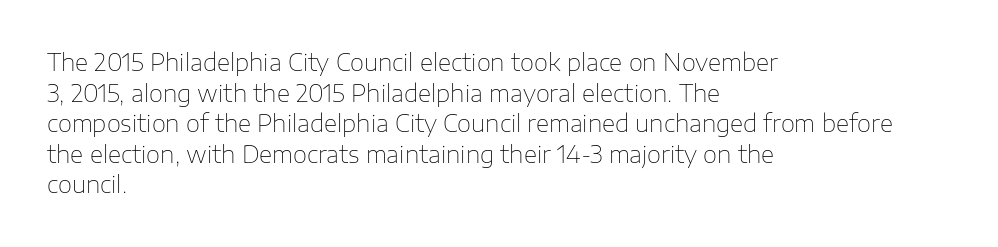
The image shows 23 px text type, upright; set left-aligned, normal line spacing (1.33x), normal letter spacing, not underlined.
